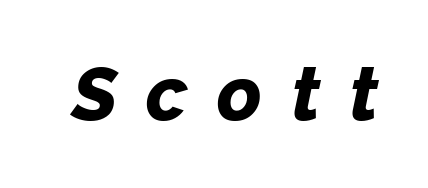
Q: Is the text bold? A: Yes.
Q: Is the text italic (slanted)? A: Yes, it leans right by about 12 degrees.
Q: Is the text underlined? A: No.
Q: Is the spacing between letters normal or unusually wide? A: Unusually wide.
Q: Width (condensed, normal, or wide)? A: Normal.
Q: Stroke contrast? A: Low.
Q: x-height? A: Medium.
Q: Monospaced? A: No.
